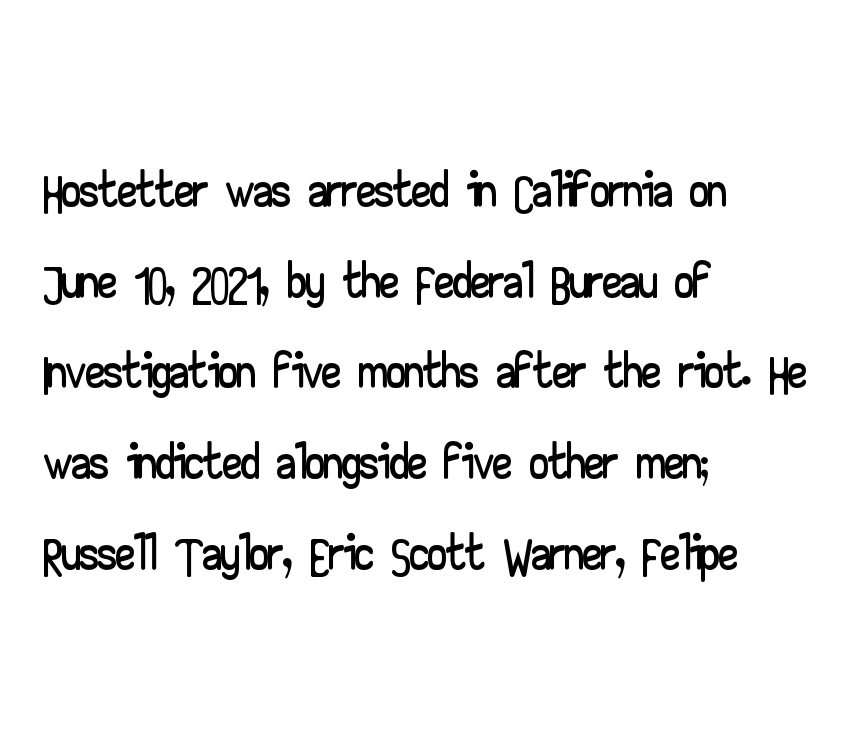
{"serif": "no", "italic": "no", "width": "wide", "stroke_contrast": "low", "x_height": "small", "monospaced": "no", "underline": "no", "align": "left", "line_spacing_ratio": 1.21, "letter_spacing": "normal", "letter_spacing_em": 0.0, "glyph_px": 75}
